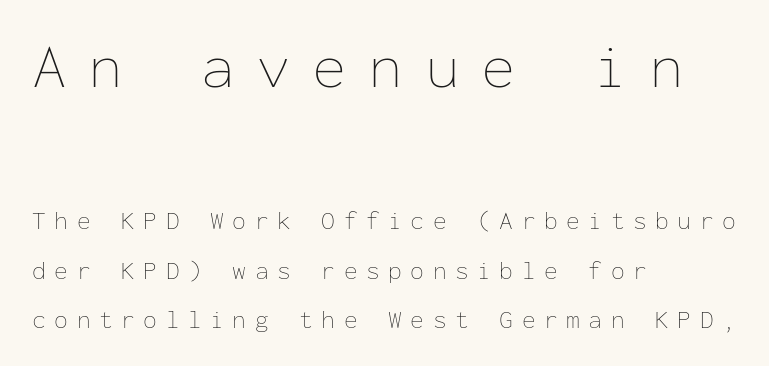
{"italic": "no", "bold": "no", "weight": "thin", "width": "normal", "stroke_contrast": "low", "x_height": "medium", "monospaced": "yes", "underline": "no", "align": "left", "line_spacing": "loose", "line_spacing_ratio": 1.98, "letter_spacing": "wide", "letter_spacing_em": 0.34, "larger_block": "first", "size_ratio": 2.52, "glyph_px": 63}
